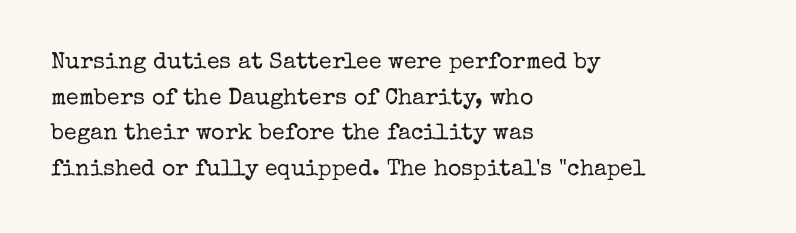
The image shows 23 px text type, upright; set left-aligned, normal line spacing (1.55x), normal letter spacing, not underlined.
